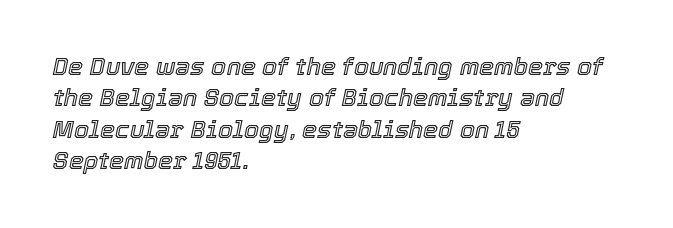
All the whitespace from short lines collects on the right. In terms of leading, this rendering sits right in the middle. The letterforms sit shoulder to shoulder at normal distance. Words float on clear page, feet unadorned.
